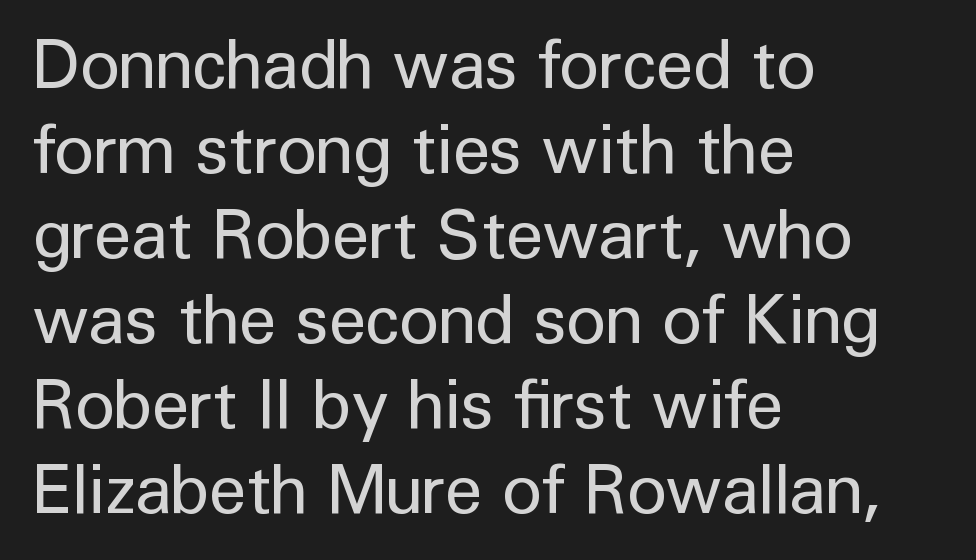
There is no visible air inserted between adjacent glyphs. The passage is arranged the way most books set body copy — flush left. The letters advance in unequal steps, a hallmark of proportional type. The type family on display is of the sans-serif kind. Type without underlining. Compared with typical paragraphs, the rows here are spaced about the same.
